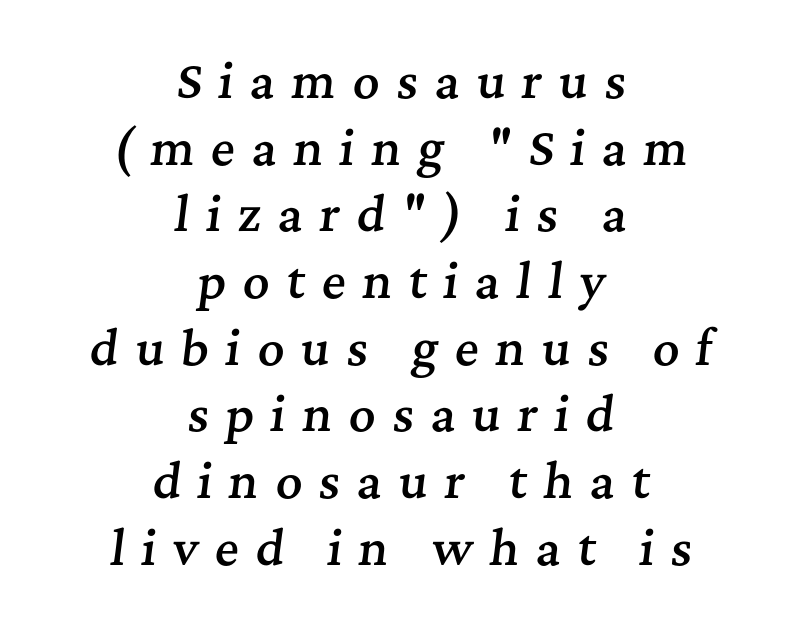
Q: Is the text bold? A: Semi-bold.
Q: Is the text italic (slanted)? A: Yes, it leans right by about 7 degrees.
Q: Is the typeface a serif or a sans-serif typeface? A: Serif.
Q: Is the text underlined? A: No.
Q: How is the paragraph aligned? A: Centered.
Q: Is the spacing between letters normal or unusually wide? A: Unusually wide.
Q: Is the spacing between lines tight, normal or loose? A: Normal.
Q: Width (condensed, normal, or wide)? A: Normal.
Q: Stroke contrast? A: Medium.
Q: x-height? A: Medium.
Q: Monospaced? A: No.
